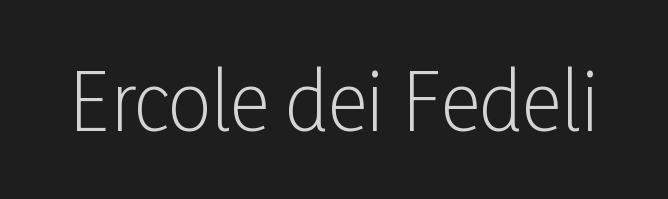
{"serif": "no", "italic": "no", "bold": "no", "weight": "light", "width": "condensed", "stroke_contrast": "low", "x_height": "medium", "monospaced": "no", "underline": "no", "letter_spacing": "normal", "letter_spacing_em": 0.0, "glyph_px": 78}
